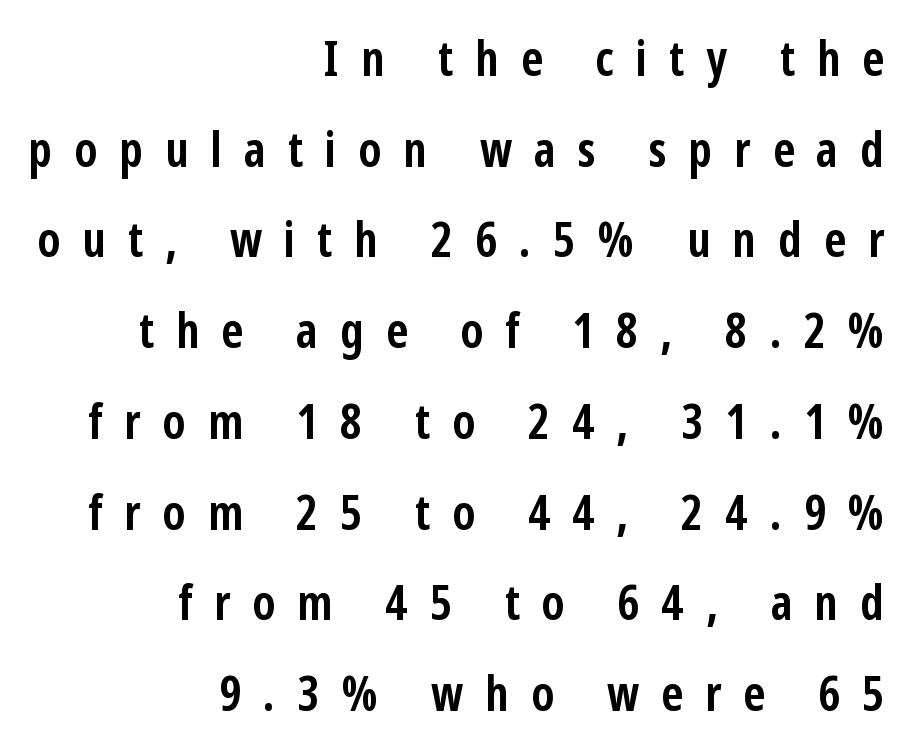
{"serif": "no", "italic": "no", "bold": "yes", "weight": "semibold", "width": "condensed", "stroke_contrast": "low", "x_height": "medium", "monospaced": "no", "underline": "no", "align": "right", "line_spacing_ratio": 1.89, "letter_spacing": "wide", "letter_spacing_em": 0.46, "glyph_px": 48}
